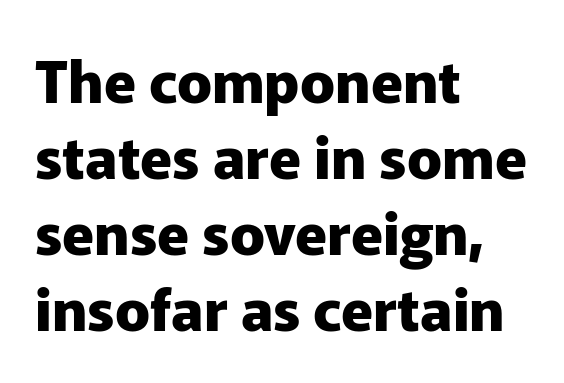
The image shows 58 px heavy sans-serif type, upright; set left-aligned, normal line spacing (1.31x), normal letter spacing, not underlined; low stroke contrast and a medium x-height.
